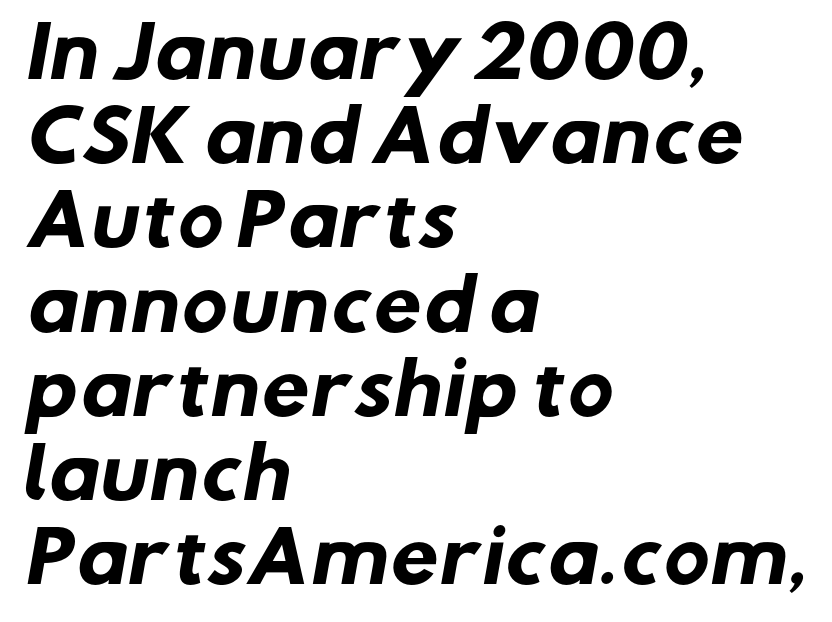
Plenty of ink on the page — the face is bold. Bare-footed words on every line. The paragraph shown leans on its left margin. Note the varied advance widths — an 'i' is clearly narrower than an 'm'.
